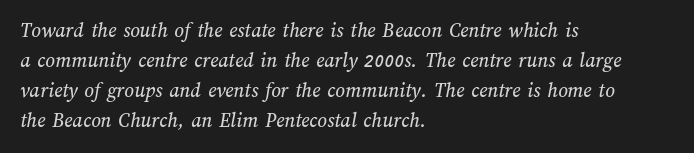
{"underline": "no", "align": "left", "line_spacing": "normal", "line_spacing_ratio": 1.43, "letter_spacing": "normal", "letter_spacing_em": 0.0, "glyph_px": 21}
